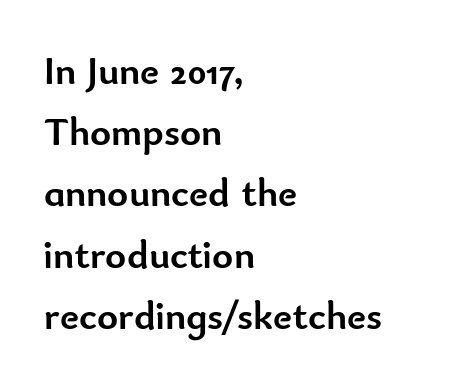
Here the glyphs are tracked normally, forming tight word shapes. Check the space under the baseline: it is left empty. This block has exactly the height ordinary leading produces. Proportional: the letters do not fall into vertical columns. Characters remain perfectly vertical along every line.
